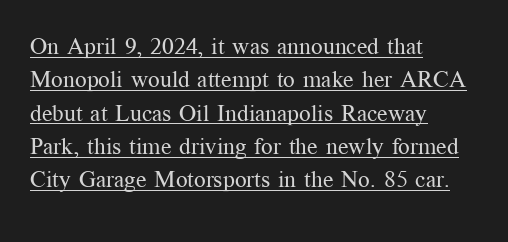
The vertical gap from one line to the next is medium. The characters are drawn with everyday or finer stroke widths. The specimen includes a rule beneath the text block's lines. The gaps between neighbouring characters are ordinary and unremarkable. These lines stack with their left ends in a neat column. This is roman type, the default non-slanted kind.
